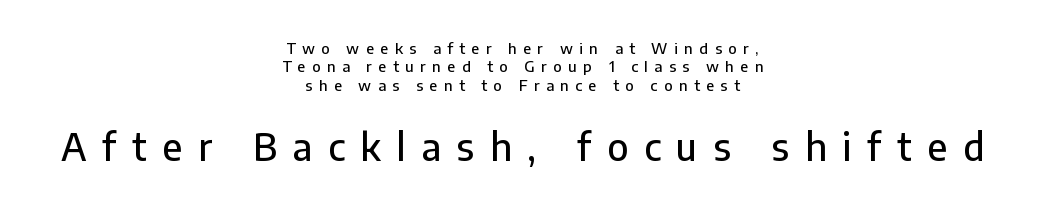
{"serif": "no", "italic": "no", "width": "normal", "stroke_contrast": "low", "x_height": "medium", "monospaced": "no", "underline": "no", "align": "center", "line_spacing_ratio": 1.22, "letter_spacing": "wide", "letter_spacing_em": 0.43, "larger_block": "second", "size_ratio": 2.47, "glyph_px": 37}
